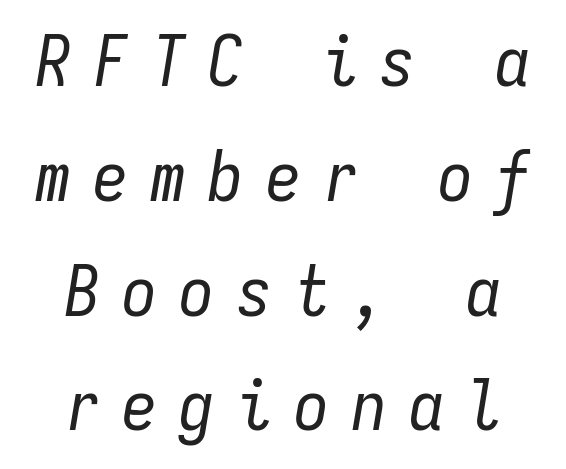
The image shows 70 px regular-weight, condensed type, italic (leaning right), monospaced; set centered, normal line spacing (1.64x), unusually wide letter spacing (+0.32 em), not underlined; low stroke contrast and a medium x-height.
